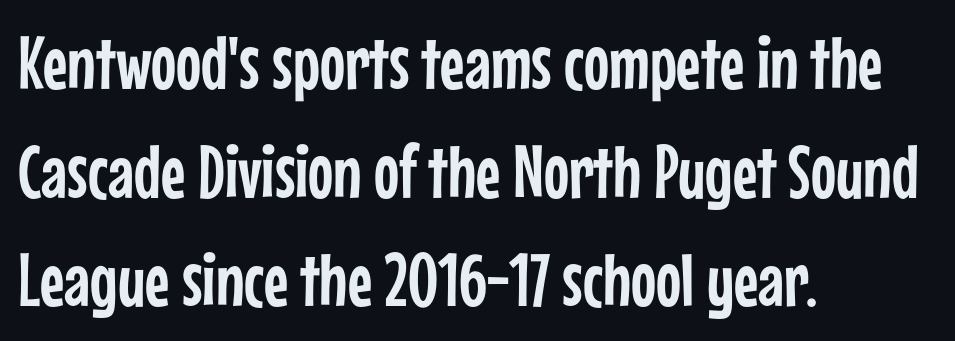
Q: Is the text italic (slanted)? A: No, it is upright.
Q: Is the typeface a serif or a sans-serif typeface? A: Sans-serif.
Q: Is the text underlined? A: No.
Q: How is the paragraph aligned? A: Left-aligned.
Q: Is the spacing between letters normal or unusually wide? A: Normal.
Q: Is the spacing between lines tight, normal or loose? A: Normal.
Q: Width (condensed, normal, or wide)? A: Condensed.
Q: Stroke contrast? A: Low.
Q: x-height? A: Medium.
Q: Monospaced? A: No.
